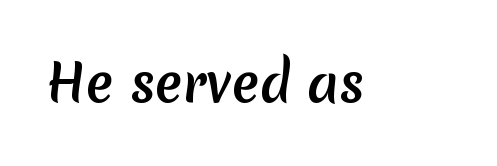
Q: Is the typeface a serif or a sans-serif typeface? A: Sans-serif.
Q: Is the text underlined? A: No.
Q: Is the spacing between letters normal or unusually wide? A: Normal.
Q: Width (condensed, normal, or wide)? A: Normal.
Q: Stroke contrast? A: Medium.
Q: x-height? A: Medium.
Q: Monospaced? A: No.
